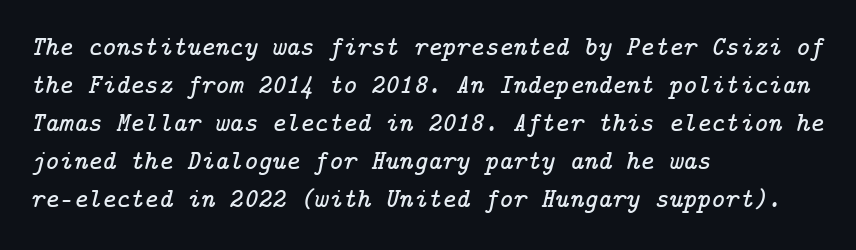
{"italic": "yes", "lean": "right", "slant_degrees": 14, "underline": "no", "align": "left", "line_spacing": "normal", "line_spacing_ratio": 1.41, "letter_spacing": "normal", "letter_spacing_em": 0.0, "glyph_px": 27}
